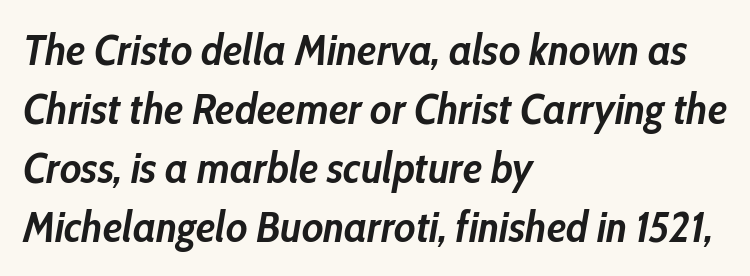
The image shows 43 px semibold, condensed type, italic (leaning right); set left-aligned, normal line spacing (1.37x), normal letter spacing, not underlined; low stroke contrast and a medium x-height.
